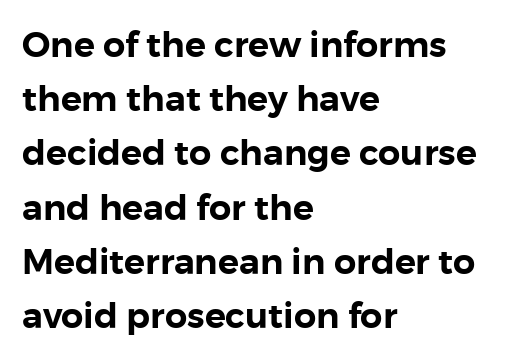
The image shows 35 px sans-serif type, upright; set left-aligned, normal line spacing (1.55x), normal letter spacing, not underlined; low stroke contrast and a medium x-height.
